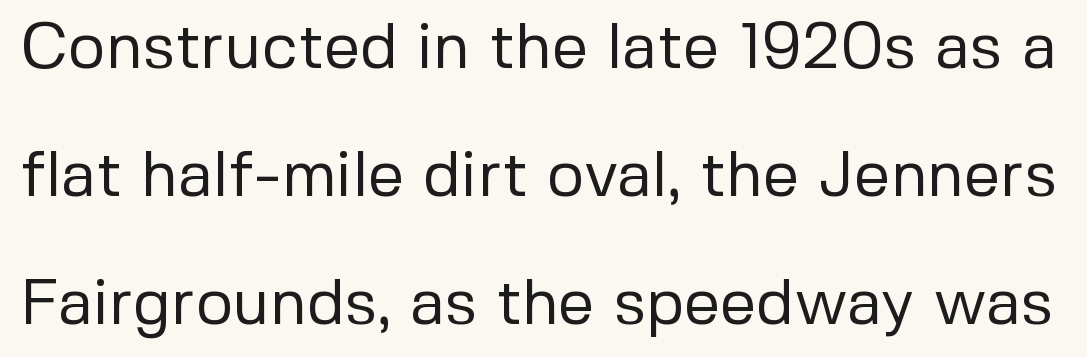
{"serif": "no", "italic": "no", "bold": "no", "weight": "regular", "width": "normal", "stroke_contrast": "low", "x_height": "medium", "monospaced": "no", "underline": "no", "line_spacing": "loose", "line_spacing_ratio": 2.0, "letter_spacing": "normal", "letter_spacing_em": 0.0, "glyph_px": 64}
